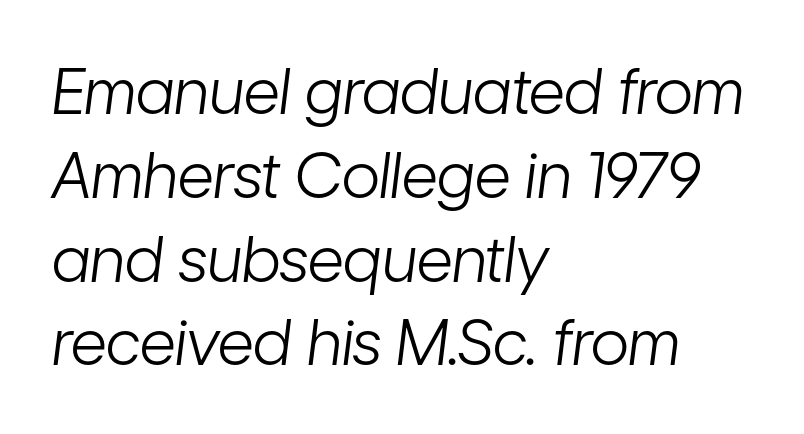
Q: Is the text bold? A: No.
Q: Is the text italic (slanted)? A: Yes, it leans right by about 7 degrees.
Q: Is the text underlined? A: No.
Q: How is the paragraph aligned? A: Left-aligned.
Q: Is the spacing between letters normal or unusually wide? A: Normal.
Q: Is the spacing between lines tight, normal or loose? A: Normal.
Q: Width (condensed, normal, or wide)? A: Condensed.
Q: Stroke contrast? A: Low.
Q: x-height? A: Medium.
Q: Monospaced? A: No.
